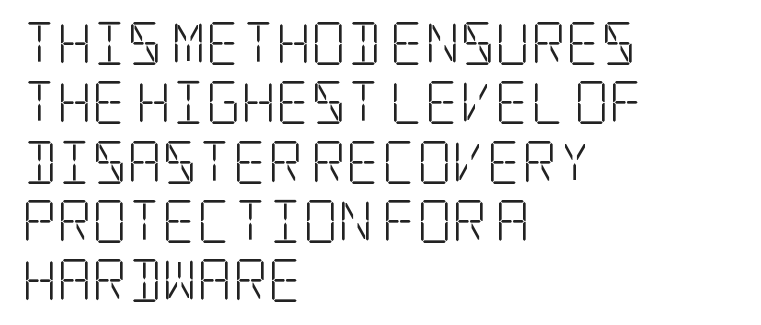
{"serif": "yes", "italic": "no", "bold": "no", "weight": "light", "width": "condensed", "stroke_contrast": "low", "x_height": "large", "underline": "no", "align": "left", "line_spacing": "normal", "line_spacing_ratio": 1.38, "letter_spacing": "normal", "letter_spacing_em": 0.0, "glyph_px": 43}
